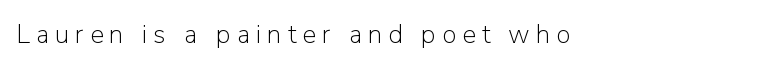
Visually the block forms a straight wall on the left and a jagged coastline on the right. Summary of weight: not heavy and not bold. Every stem runs plumb, perpendicular to the baseline. Caption: expanded tracking, letters set apart.
